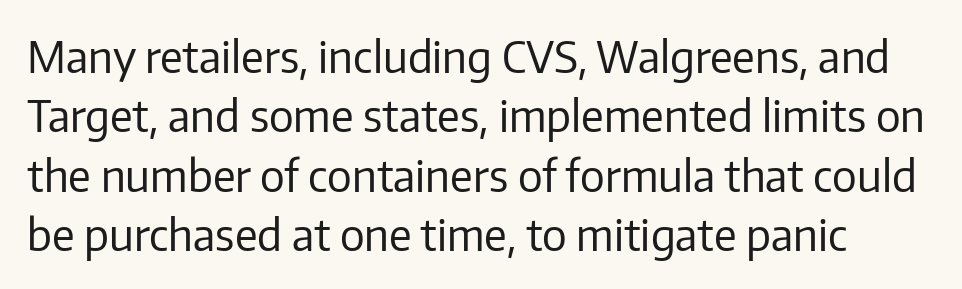
The image shows 44 px regular-weight sans-serif type, upright; set normal line spacing (1.35x), normal letter spacing, not underlined; low stroke contrast and a medium x-height.
